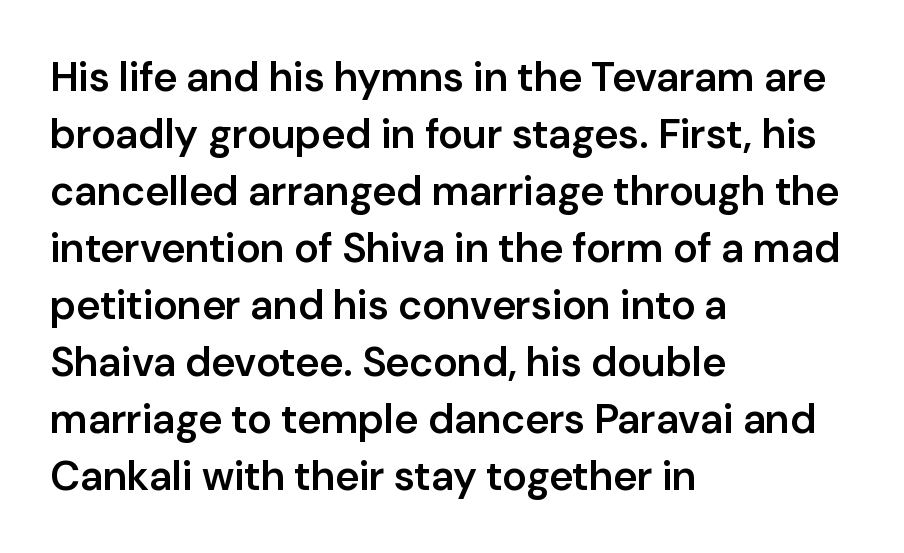
{"serif": "no", "italic": "no", "bold": "semi", "weight": "semibold", "width": "normal", "stroke_contrast": "low", "x_height": "medium", "monospaced": "no", "underline": "no", "align": "left", "line_spacing": "normal", "line_spacing_ratio": 1.39, "letter_spacing": "normal", "letter_spacing_em": 0.0, "glyph_px": 41}
